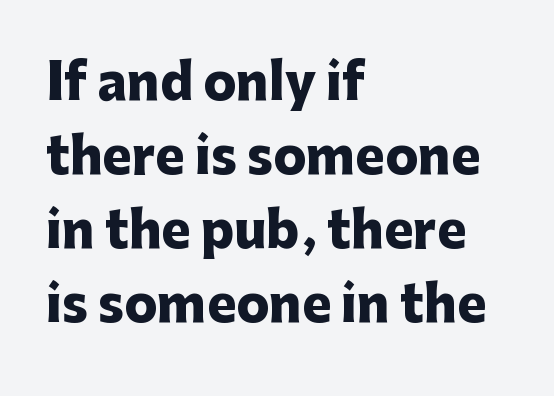
Q: Is the text bold? A: Yes.
Q: Is the text italic (slanted)? A: No, it is upright.
Q: Is the typeface a serif or a sans-serif typeface? A: Sans-serif.
Q: Is the text underlined? A: No.
Q: How is the paragraph aligned? A: Left-aligned.
Q: Is the spacing between letters normal or unusually wide? A: Normal.
Q: Is the spacing between lines tight, normal or loose? A: Normal.
Q: Width (condensed, normal, or wide)? A: Normal.
Q: Stroke contrast? A: Low.
Q: x-height? A: Medium.
Q: Monospaced? A: No.
